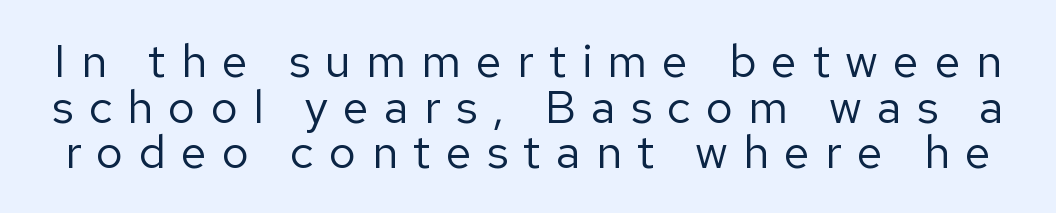
{"serif": "no", "italic": "no", "bold": "no", "weight": "regular", "width": "normal", "stroke_contrast": "low", "x_height": "medium", "monospaced": "no", "underline": "no", "line_spacing": "tight", "line_spacing_ratio": 0.97, "letter_spacing": "wide", "letter_spacing_em": 0.32, "glyph_px": 47}
